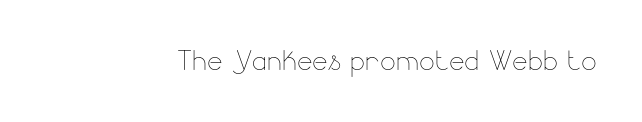
Q: Is the text bold? A: No.
Q: Is the text italic (slanted)? A: No, it is upright.
Q: Is the text underlined? A: No.
Q: Is the spacing between letters normal or unusually wide? A: Normal.
Q: Width (condensed, normal, or wide)? A: Normal.
Q: Stroke contrast? A: Low.
Q: x-height? A: Small.
Q: Monospaced? A: No.
